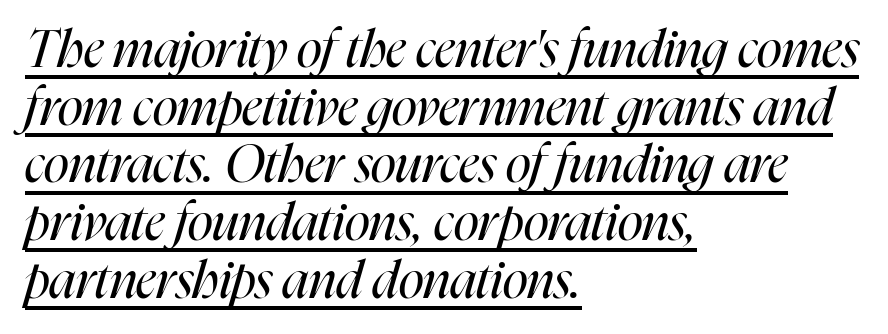
{"italic": "yes", "lean": "right", "slant_degrees": 16, "bold": "no", "weight": "regular", "width": "condensed", "stroke_contrast": "high", "x_height": "medium", "monospaced": "no", "underline": "yes", "align": "left", "line_spacing": "tight", "line_spacing_ratio": 1.11, "letter_spacing": "normal", "letter_spacing_em": 0.0, "glyph_px": 52}
